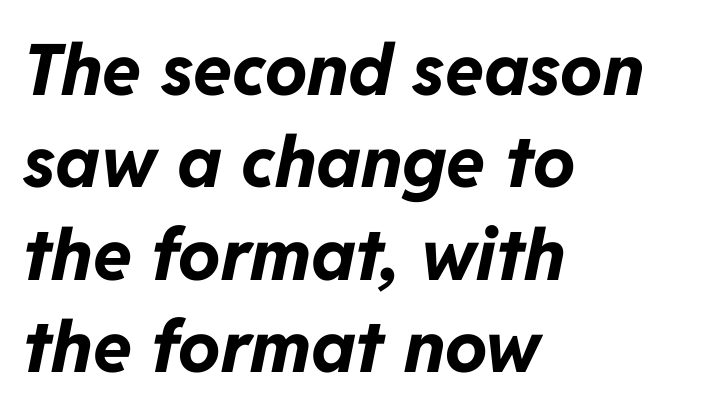
Q: Is the text bold? A: Yes.
Q: Is the text italic (slanted)? A: Yes, it leans right by about 11 degrees.
Q: Is the text underlined? A: No.
Q: How is the paragraph aligned? A: Left-aligned.
Q: Is the spacing between letters normal or unusually wide? A: Normal.
Q: Is the spacing between lines tight, normal or loose? A: Normal.
Q: Width (condensed, normal, or wide)? A: Normal.
Q: Stroke contrast? A: Low.
Q: x-height? A: Medium.
Q: Monospaced? A: No.
